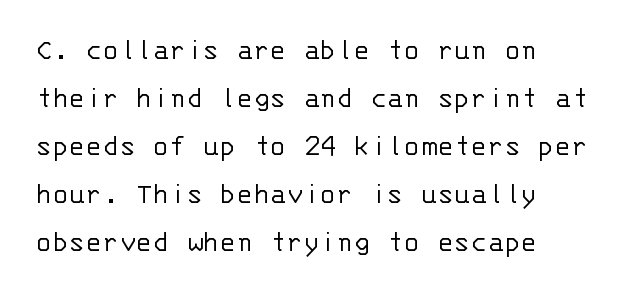
{"serif": "no", "italic": "no", "bold": "no", "weight": "light", "width": "normal", "stroke_contrast": "low", "x_height": "large", "monospaced": "yes", "underline": "no", "align": "left", "line_spacing": "normal", "line_spacing_ratio": 1.55, "letter_spacing": "normal", "letter_spacing_em": 0.0, "glyph_px": 31}
